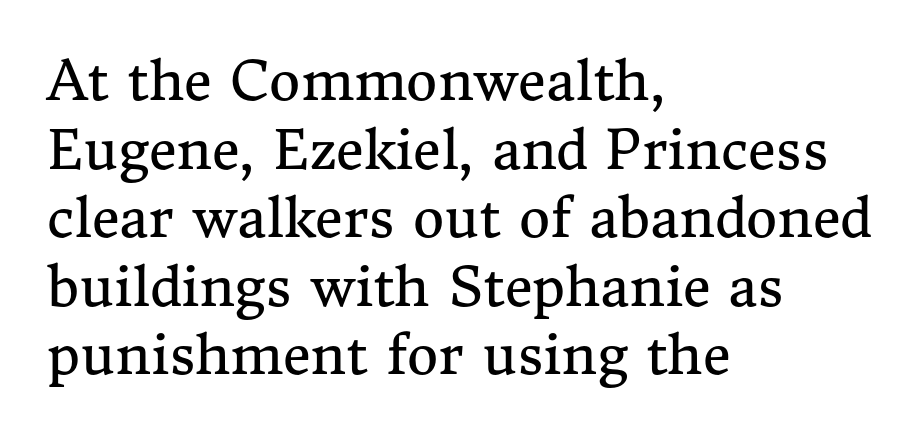
{"serif": "yes", "italic": "no", "bold": "no", "weight": "regular", "width": "normal", "stroke_contrast": "medium", "x_height": "medium", "monospaced": "no", "underline": "no", "align": "left", "line_spacing": "normal", "line_spacing_ratio": 1.27, "letter_spacing": "normal", "letter_spacing_em": 0.0, "glyph_px": 54}
